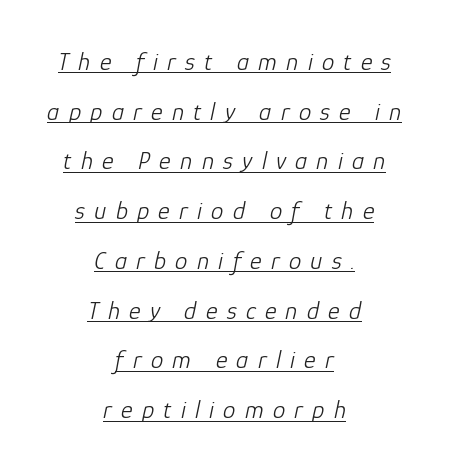
The image shows 25 px text type, italic (leaning right); set centered, loose line spacing (1.99x), unusually wide letter spacing (+0.37 em), underlined.
